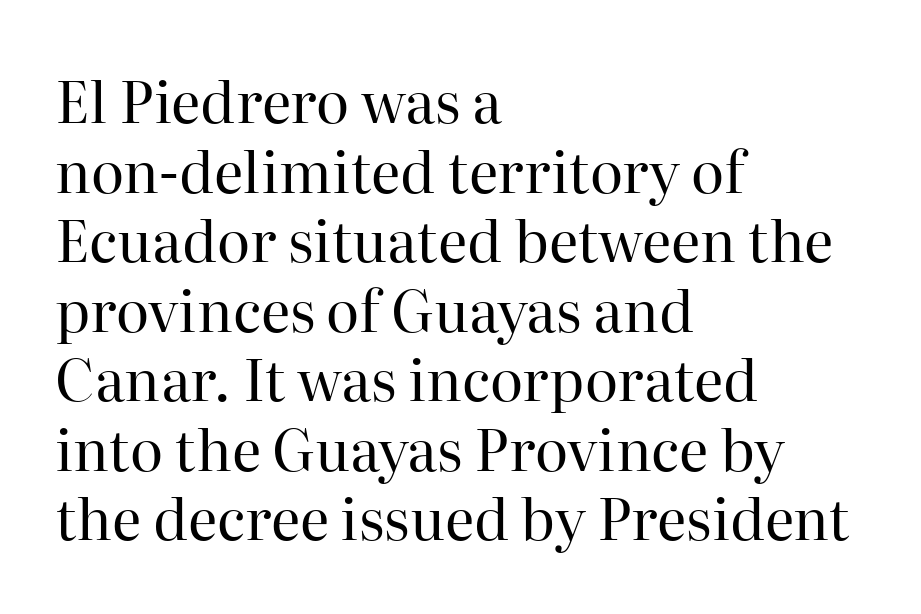
{"serif": "yes", "italic": "no", "bold": "no", "weight": "regular", "width": "normal", "stroke_contrast": "high", "x_height": "medium", "monospaced": "no", "underline": "no", "align": "left", "line_spacing_ratio": 1.22, "letter_spacing": "normal", "letter_spacing_em": 0.0, "glyph_px": 57}
